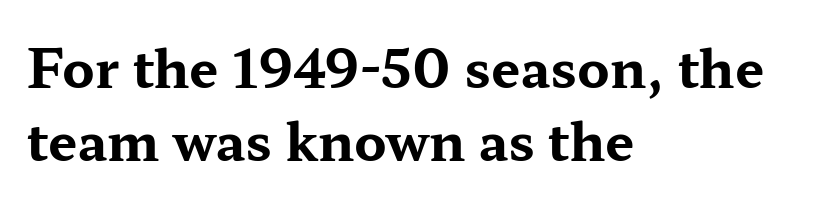
{"serif": "yes", "italic": "no", "bold": "yes", "weight": "bold", "width": "wide", "stroke_contrast": "medium", "x_height": "medium", "monospaced": "no", "underline": "no", "align": "left", "line_spacing": "normal", "line_spacing_ratio": 1.4, "letter_spacing": "normal", "letter_spacing_em": 0.0, "glyph_px": 52}
